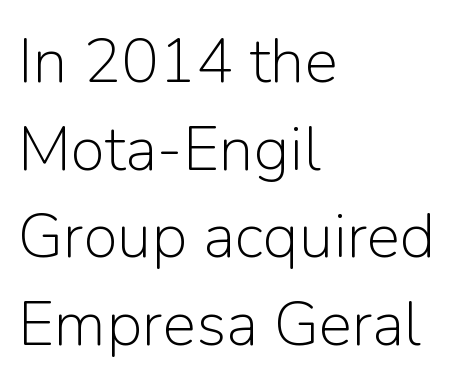
The image shows 63 px light sans-serif type, upright; set left-aligned, normal line spacing (1.39x), normal letter spacing, not underlined; low stroke contrast and a medium x-height.
